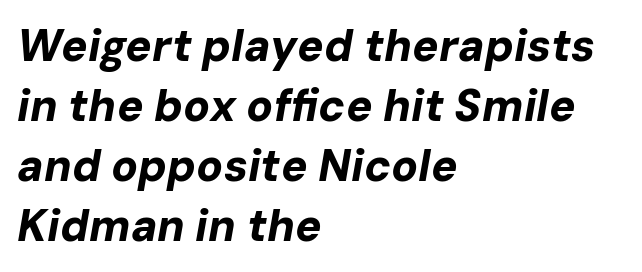
Horizontal alignment here is leftward, the default for most running prose. Weight check: bold — yes, fully. Look at the tracking — it's just the regular setting, nothing added. Descenders are the only things crossing below the line. Character widths vary here, with narrow letters taking less room than wide ones.
